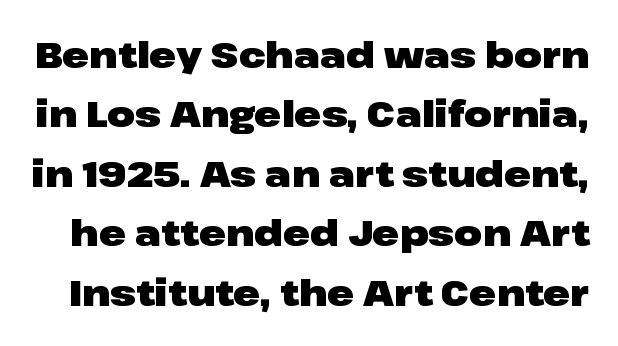
The passage shown stacks its lines at a standard gap. This sample has the flowing, uneven cadence of proportional lettering. The zone under the glyphs is completely vacant. Italic? Not at all — the glyphs are vertical. Nobody touched the tracking dial on this one. These lines carry a lot of weight — the face is fully bold.
